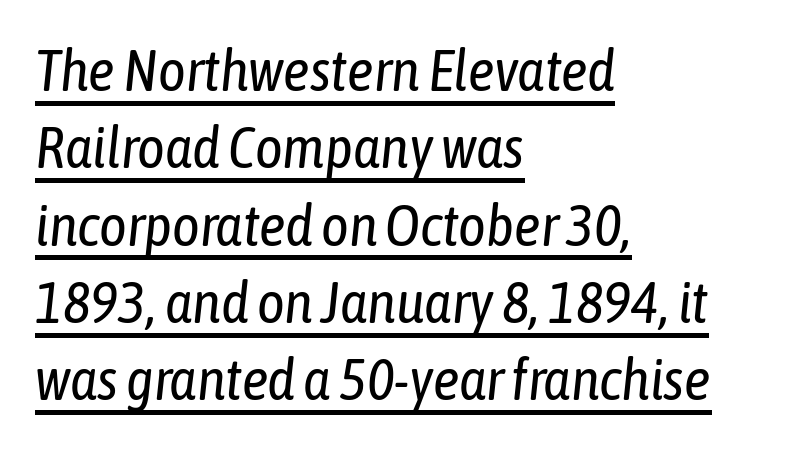
{"italic": "yes", "lean": "right", "slant_degrees": 6, "bold": "no", "weight": "regular", "width": "condensed", "stroke_contrast": "low", "x_height": "medium", "monospaced": "no", "underline": "yes", "align": "left", "line_spacing": "normal", "line_spacing_ratio": 1.31, "letter_spacing": "normal", "letter_spacing_em": 0.0, "glyph_px": 59}
